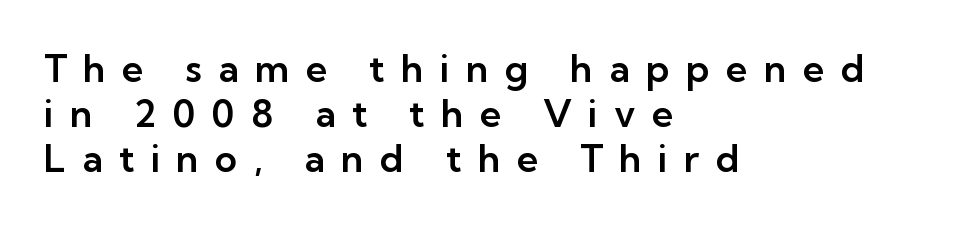
The words here are not underlined. The letters advance in unequal steps, a hallmark of proportional type. The line texture is sparse and dotted thanks to wide tracking. This sample uses an upright cut, with every glyph sitting square on the baseline. The paragraph has a hard left edge and a soft right edge.
